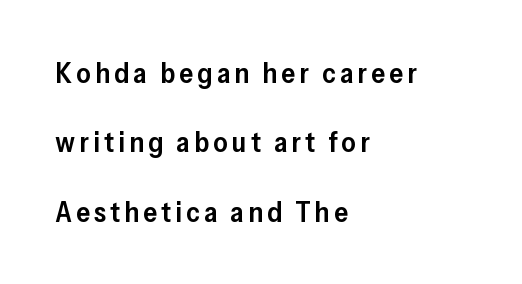
The lines are quadded left. The strokes are fattened partway — semibold, not bold. Rows of type keep a wide berth in the vertical direction. In terms of posture, this sample is upright. The passage shown is typed in a proportional face where columns would drift. The type family on display is of the sans-serif kind.
